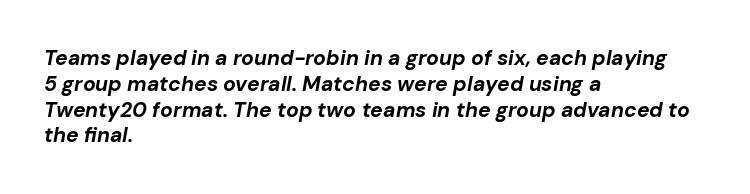
Q: Is the text bold? A: Yes.
Q: Is the text italic (slanted)? A: Yes, it leans right by about 10 degrees.
Q: Is the text underlined? A: No.
Q: How is the paragraph aligned? A: Left-aligned.
Q: Is the spacing between letters normal or unusually wide? A: Normal.
